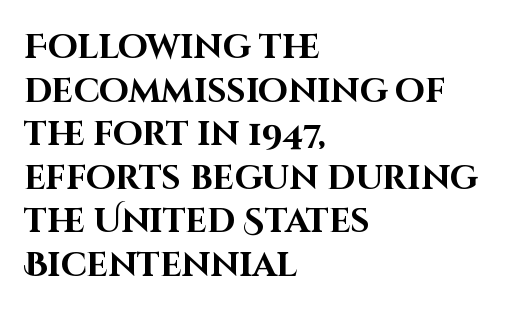
Q: Is the text bold? A: Yes.
Q: Is the text italic (slanted)? A: No, it is upright.
Q: Is the typeface a serif or a sans-serif typeface? A: Sans-serif.
Q: Is the text underlined? A: No.
Q: How is the paragraph aligned? A: Left-aligned.
Q: Is the spacing between letters normal or unusually wide? A: Normal.
Q: Is the spacing between lines tight, normal or loose? A: Normal.
Q: Width (condensed, normal, or wide)? A: Normal.
Q: Stroke contrast? A: High.
Q: x-height? A: Large.
Q: Monospaced? A: No.
